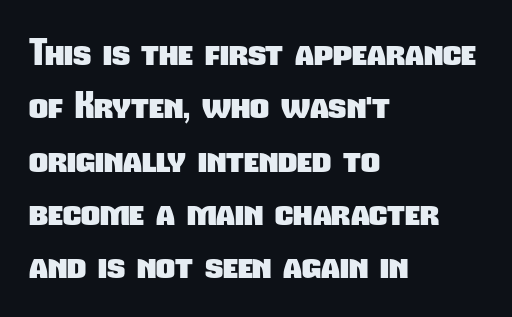
{"serif": "no", "bold": "yes", "weight": "heavy", "width": "condensed", "stroke_contrast": "low", "x_height": "medium", "monospaced": "no", "underline": "no", "align": "left", "line_spacing": "normal", "line_spacing_ratio": 1.44, "letter_spacing": "normal", "letter_spacing_em": 0.0, "glyph_px": 37}
